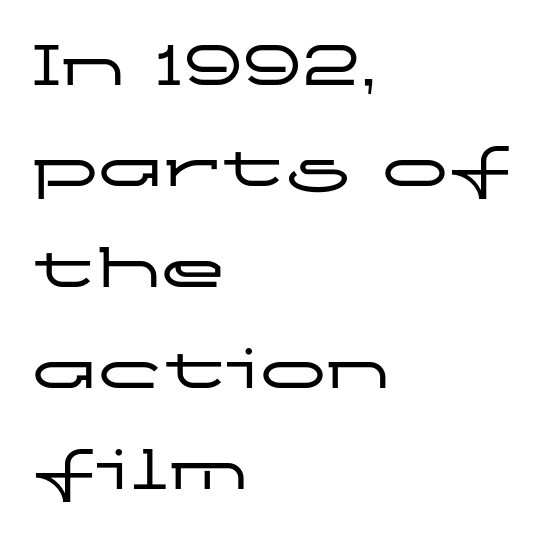
Q: Is the text italic (slanted)? A: No, it is upright.
Q: Is the typeface a serif or a sans-serif typeface? A: Sans-serif.
Q: Is the text underlined? A: No.
Q: How is the paragraph aligned? A: Left-aligned.
Q: Is the spacing between letters normal or unusually wide? A: Normal.
Q: Is the spacing between lines tight, normal or loose? A: Normal.
Q: Width (condensed, normal, or wide)? A: Wide.
Q: Stroke contrast? A: Low.
Q: x-height? A: Medium.
Q: Monospaced? A: No.
